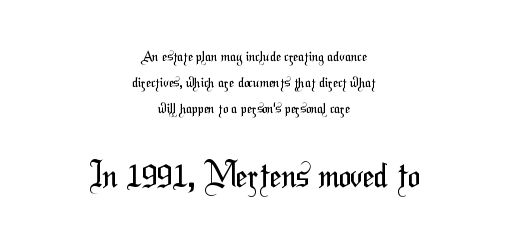
{"serif": "no", "bold": "no", "weight": "regular", "width": "condensed", "stroke_contrast": "medium", "x_height": "medium", "monospaced": "no", "underline": "no", "align": "center", "line_spacing_ratio": 1.85, "letter_spacing": "normal", "letter_spacing_em": 0.0, "larger_block": "second", "size_ratio": 2.36, "glyph_px": 33}
